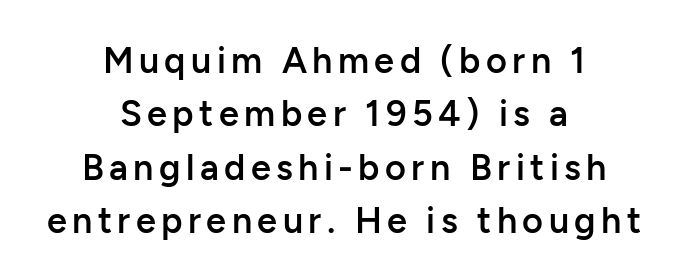
The image shows 36 px semibold sans-serif type, upright; set centered, normal line spacing (1.48x), not underlined; low stroke contrast and a medium x-height.
